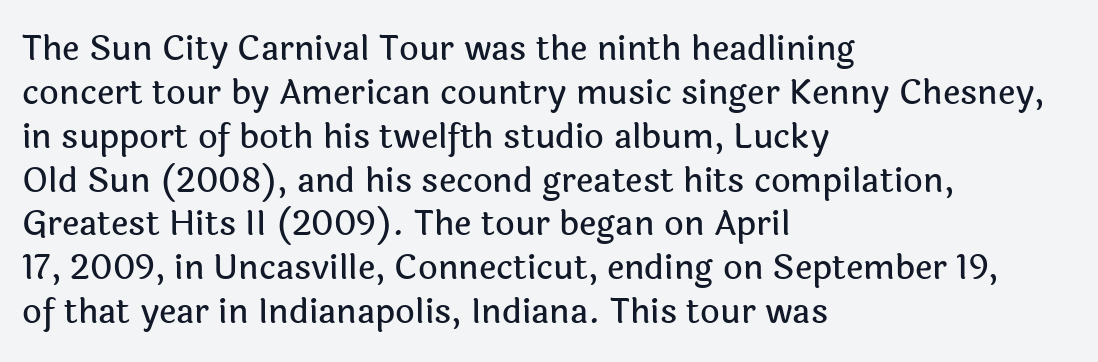
Q: Is the text italic (slanted)? A: No, it is upright.
Q: Is the typeface a serif or a sans-serif typeface? A: Sans-serif.
Q: Is the text underlined? A: No.
Q: How is the paragraph aligned? A: Left-aligned.
Q: Is the spacing between letters normal or unusually wide? A: Normal.
Q: Is the spacing between lines tight, normal or loose? A: Normal.
Q: Width (condensed, normal, or wide)? A: Normal.
Q: x-height? A: Medium.
Q: Monospaced? A: No.
